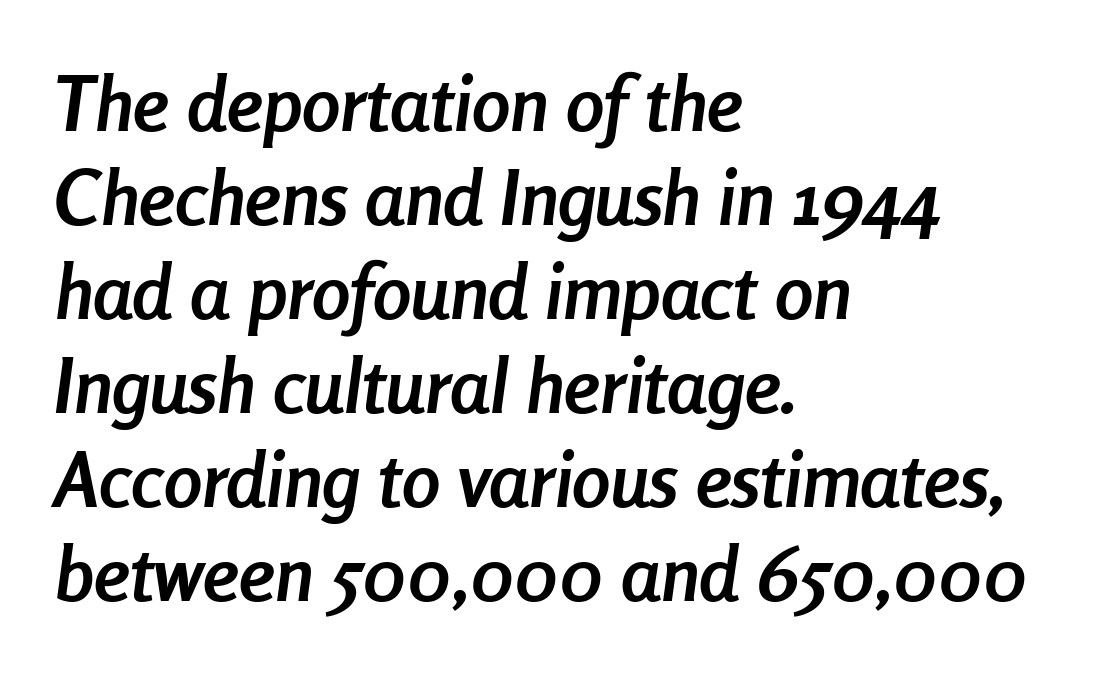
The image shows 77 px semibold, condensed type, italic (leaning right); set left-aligned, line spacing 1.22x, normal letter spacing, not underlined; low stroke contrast and a medium x-height.
